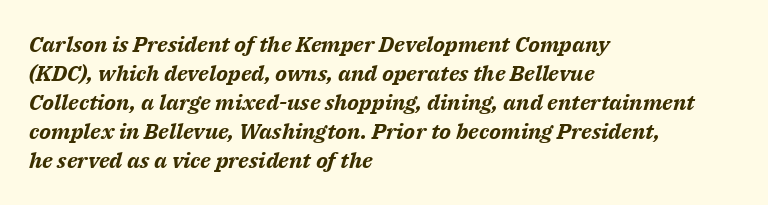
The image shows 22 px bold type, italic (leaning right); set left-aligned, normal line spacing (1.32x), normal letter spacing, not underlined.
